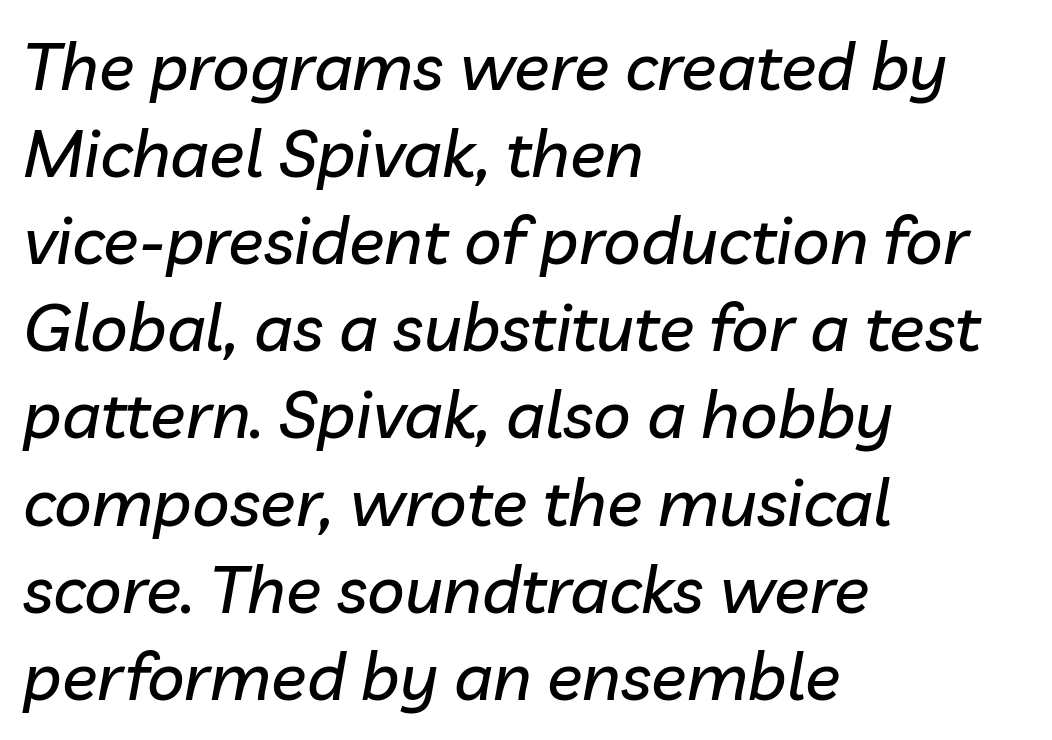
How would I describe the line gaps? Plain and ordinary. Is the block centered? No — it sits flush against the left margin. Each letter keeps its own natural width here, so spacing adapts to shape. Italic: yes, the glyphs are oblique. Any mark beneath the type? The region is blank.
